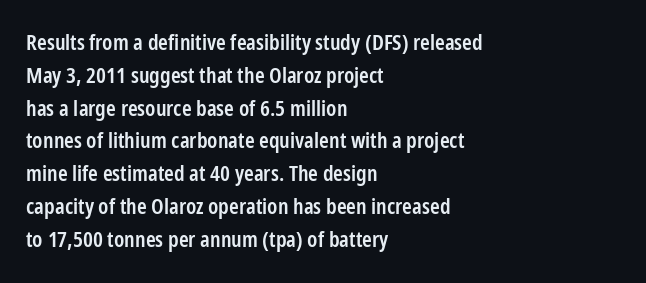
Q: Is the text bold? A: Semi-bold.
Q: Is the text italic (slanted)? A: No, it is upright.
Q: Is the text underlined? A: No.
Q: How is the paragraph aligned? A: Left-aligned.
Q: Is the spacing between letters normal or unusually wide? A: Normal.
Q: Is the spacing between lines tight, normal or loose? A: Normal.
